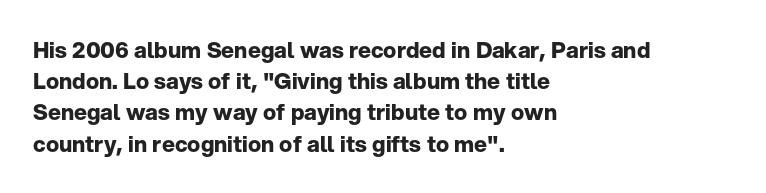
Q: Is the text bold? A: Yes.
Q: Is the text italic (slanted)? A: No, it is upright.
Q: Is the text underlined? A: No.
Q: How is the paragraph aligned? A: Left-aligned.
Q: Is the spacing between letters normal or unusually wide? A: Normal.
Q: Is the spacing between lines tight, normal or loose? A: Normal.
